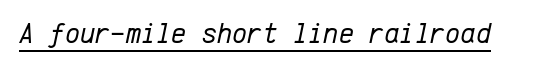
{"italic": "yes", "lean": "right", "slant_degrees": 12, "bold": "no", "weight": "regular", "width": "normal", "stroke_contrast": "low", "x_height": "medium", "monospaced": "yes", "underline": "yes", "letter_spacing": "normal", "letter_spacing_em": 0.0, "glyph_px": 29}
